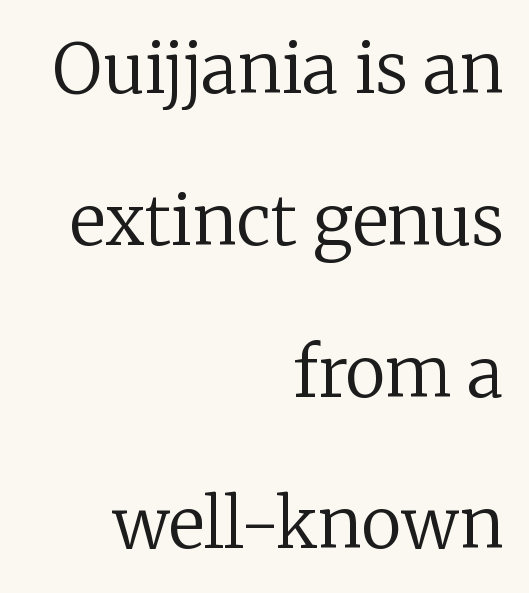
{"serif": "yes", "italic": "no", "bold": "no", "weight": "regular", "width": "normal", "stroke_contrast": "low", "x_height": "medium", "monospaced": "no", "underline": "no", "align": "right", "line_spacing": "loose", "line_spacing_ratio": 2.2, "letter_spacing": "normal", "letter_spacing_em": 0.0, "glyph_px": 69}
